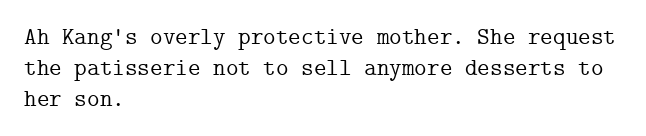
{"italic": "no", "underline": "no", "align": "left", "line_spacing": "normal", "line_spacing_ratio": 1.29, "letter_spacing": "normal", "letter_spacing_em": 0.0, "glyph_px": 24}
